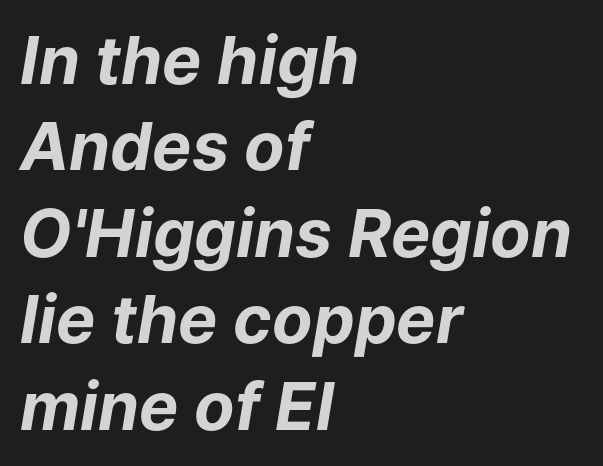
The image shows 66 px bold type, italic (leaning right); set left-aligned, normal line spacing (1.31x), normal letter spacing, not underlined; low stroke contrast and a medium x-height.
